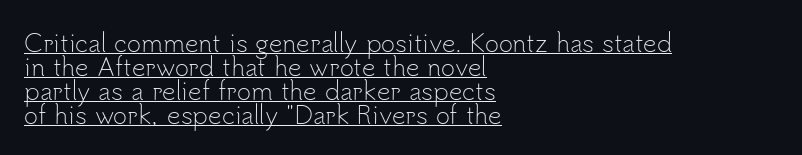
Q: Is the text bold? A: No.
Q: Is the text italic (slanted)? A: No, it is upright.
Q: Is the text underlined? A: Yes.
Q: How is the paragraph aligned? A: Left-aligned.
Q: Is the spacing between letters normal or unusually wide? A: Normal.
Q: Is the spacing between lines tight, normal or loose? A: Tight.
